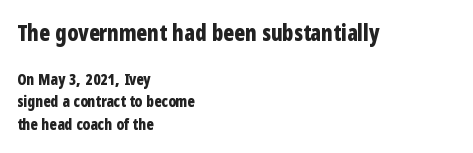
{"italic": "no", "bold": "yes", "underline": "no", "align": "left", "line_spacing": "normal", "line_spacing_ratio": 1.51, "letter_spacing": "normal", "letter_spacing_em": 0.0, "larger_block": "first", "size_ratio": 1.47, "glyph_px": 22}
